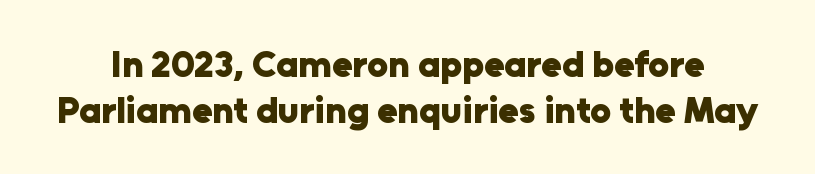
The image shows 37 px heavy sans-serif type, upright; set line spacing 1.23x, normal letter spacing, not underlined; low stroke contrast and a medium x-height.
